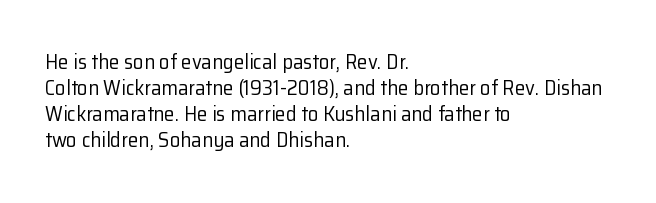
The image shows 21 px text type, upright; set left-aligned, line spacing 1.24x, normal letter spacing, not underlined.
